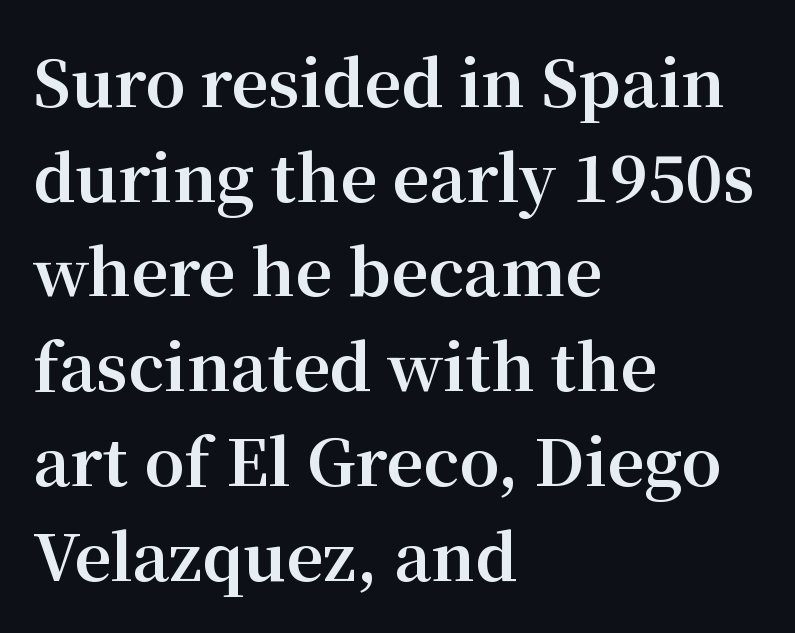
The image shows 64 px bold serif type, upright; set left-aligned, normal line spacing (1.48x), normal letter spacing, not underlined; medium stroke contrast and a medium x-height.
